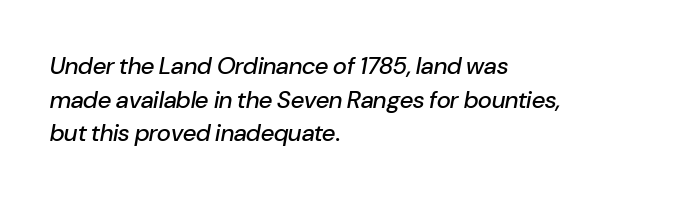
Regarding leading, the lines here are spaced in the standard way. Yep, that's italic — everything's leaning. Look at the tracking — it's just the regular setting, nothing added. The strip under each line holds only bare page.
